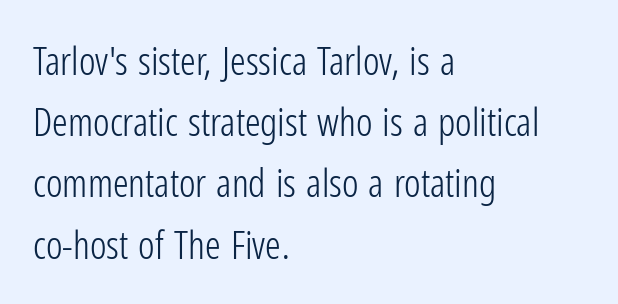
The font's upright variant was chosen for this text. Does extra space separate the letters? No, they use regular spacing. This sample is left-justified, so line endings fall wherever the words run out. No letter is thick-stroked: the sample isn't bold. This sample keeps an unexceptional amount of space between lines. Varying glyph widths throughout — classic text-font behaviour.
